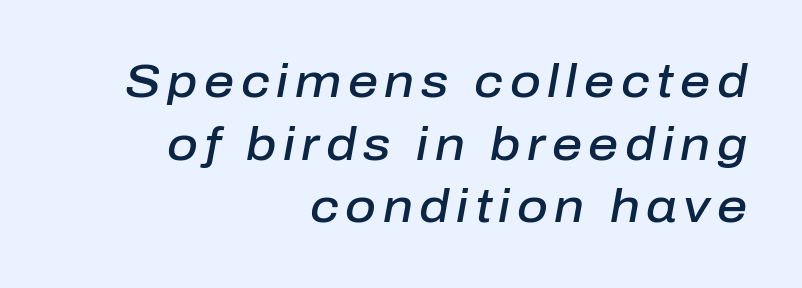
The rendering anchors every line to the right-hand side. A semibold gives these letters moderate extra thickness, short of bold. Varying glyph widths throughout — classic text-font behaviour. This rendering features lettering with no underline. Style check: oblique.
